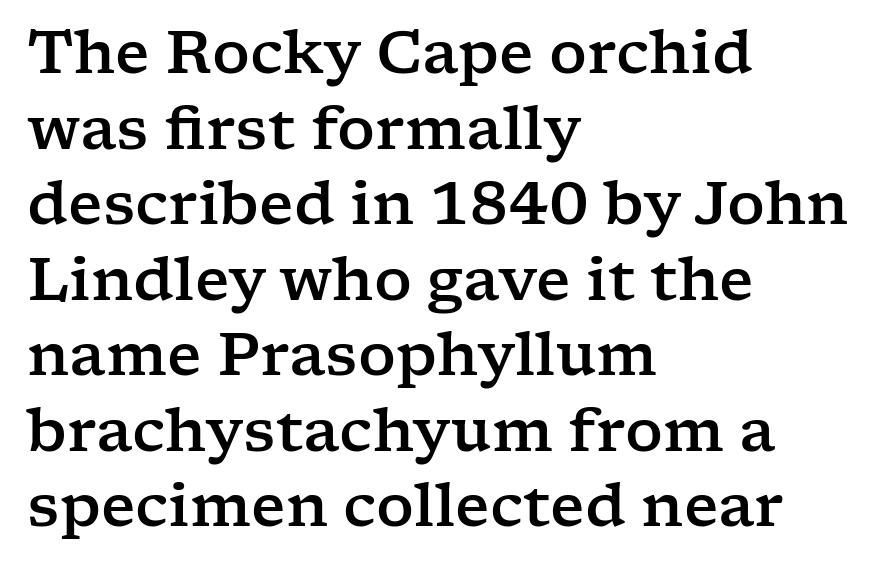
{"serif": "yes", "italic": "no", "width": "wide", "stroke_contrast": "low", "x_height": "medium", "monospaced": "no", "underline": "no", "align": "left", "line_spacing": "normal", "line_spacing_ratio": 1.28, "letter_spacing": "normal", "letter_spacing_em": 0.0, "glyph_px": 59}
